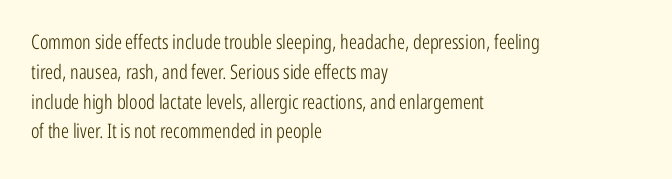
Rule under the text: the space is simply empty. Upright lettering throughout. This rendering leaves character spacing at its baseline value. If you drew a ruler down the left edge, every line would touch it. Is there much room between lines? A standard amount, neither cramped nor airy. This reads as an unemphasized weight, regular at the heaviest.
